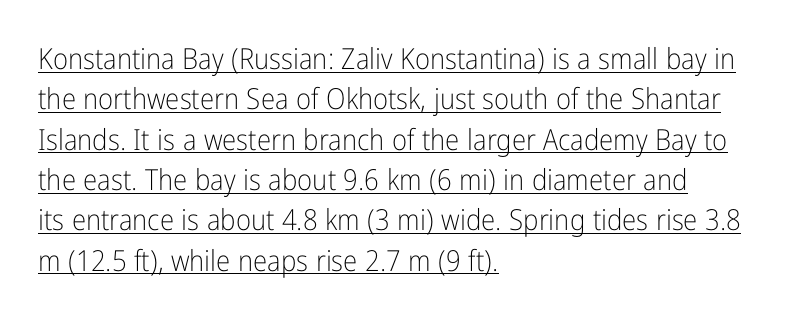
The image shows 29 px light, condensed sans-serif type, upright; set left-aligned, normal line spacing (1.39x), normal letter spacing, underlined; low stroke contrast and a medium x-height.
